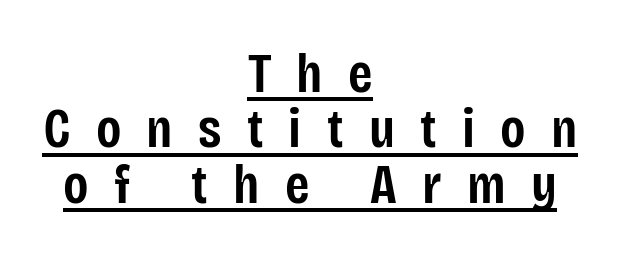
Q: Is the text bold? A: Semi-bold.
Q: Is the text italic (slanted)? A: No, it is upright.
Q: Is the typeface a serif or a sans-serif typeface? A: Sans-serif.
Q: Is the text underlined? A: Yes.
Q: How is the paragraph aligned? A: Centered.
Q: Is the spacing between letters normal or unusually wide? A: Unusually wide.
Q: Is the spacing between lines tight, normal or loose? A: Tight.
Q: Width (condensed, normal, or wide)? A: Condensed.
Q: Stroke contrast? A: Low.
Q: x-height? A: Large.
Q: Monospaced? A: No.
